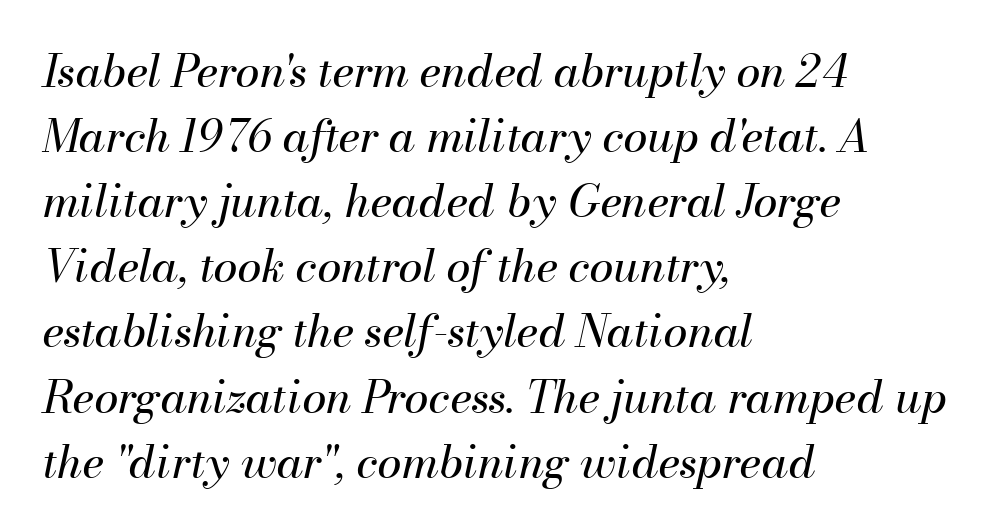
Does extra space separate the letters? No, they use regular spacing. This rendering uses left alignment, leaving the right contour irregular. The face used here is proportionally spaced, like ordinary book or web type. Unmarked baselines from the first word to the last.
